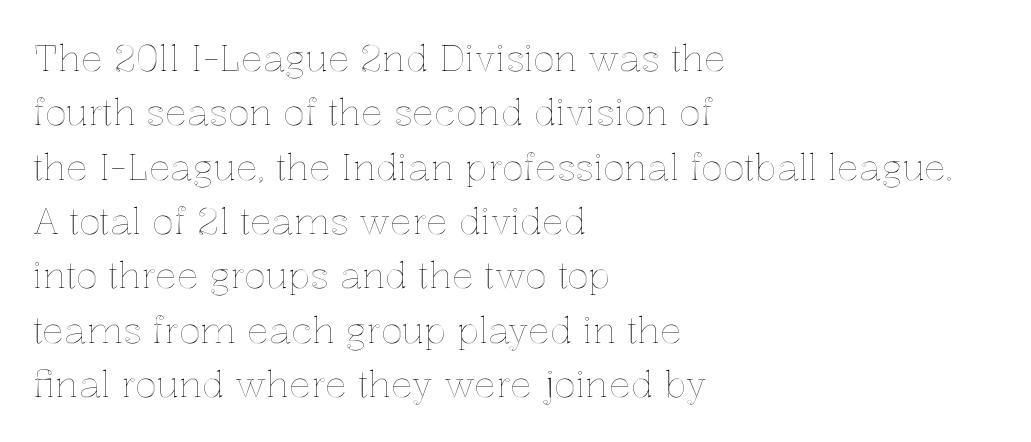
The zone under the glyphs is completely vacant. Horizontally, the lines are justified to the leading edge only. Italic: no, the glyphs are upright roman. Proportional: the letters do not fall into vertical columns. These lines sit exactly where default settings would place them. Does extra space separate the letters? No, they use regular spacing.
